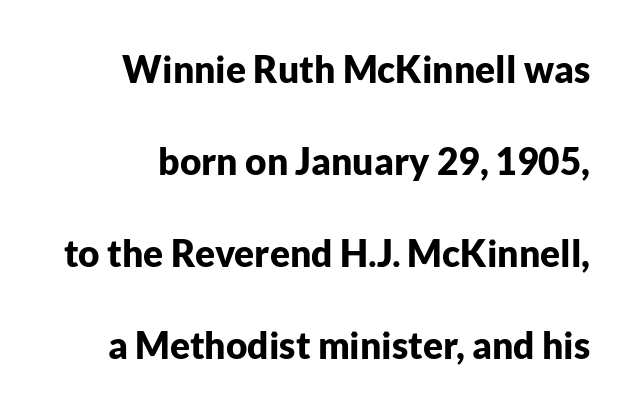
The image shows 37 px bold sans-serif type, upright; set loose line spacing (2.49x), normal letter spacing, not underlined; low stroke contrast and a medium x-height.
